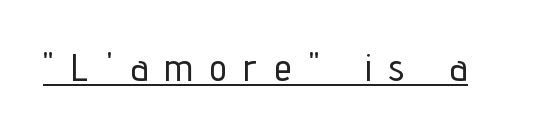
Q: Is the text italic (slanted)? A: No, it is upright.
Q: Is the typeface a serif or a sans-serif typeface? A: Sans-serif.
Q: Is the text underlined? A: Yes.
Q: Is the spacing between letters normal or unusually wide? A: Unusually wide.
Q: Width (condensed, normal, or wide)? A: Condensed.
Q: Stroke contrast? A: Low.
Q: x-height? A: Medium.
Q: Monospaced? A: No.
